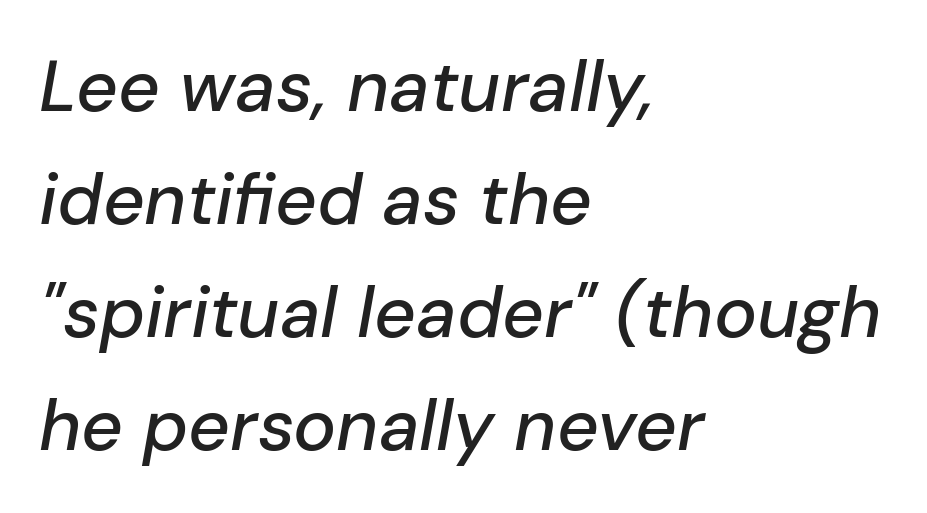
The rendering keeps characters at their native spacing. Note the varied advance widths — an 'i' is clearly narrower than an 'm'. The rag falls on the right side of this text block. Decoration check: the copy has no underline. Designer's note — italics engaged. Whoever set this chose a conventional vertical rhythm.
